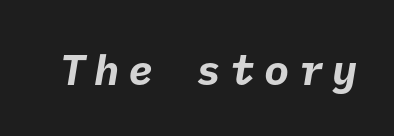
{"serif": "no", "bold": "yes", "weight": "bold", "width": "normal", "stroke_contrast": "low", "x_height": "medium", "underline": "no", "letter_spacing": "wide", "letter_spacing_em": 0.21, "glyph_px": 42}
